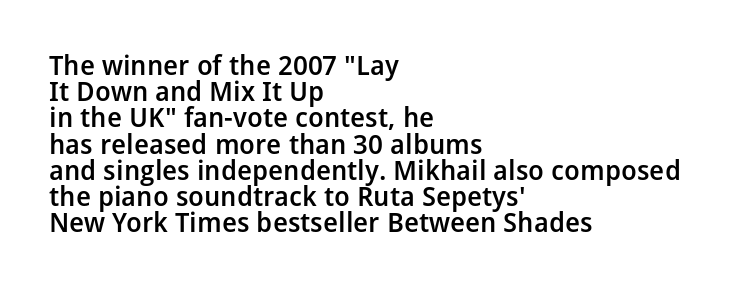
{"italic": "no", "bold": "semi", "underline": "no", "align": "left", "line_spacing": "tight", "line_spacing_ratio": 0.97, "letter_spacing": "normal", "letter_spacing_em": 0.0, "glyph_px": 27}
